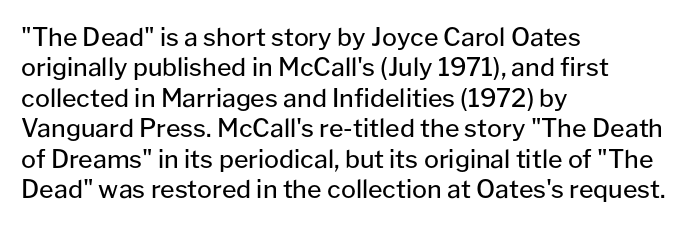
The image shows 25 px text type, upright; set left-aligned, line spacing 1.22x, normal letter spacing, not underlined.
